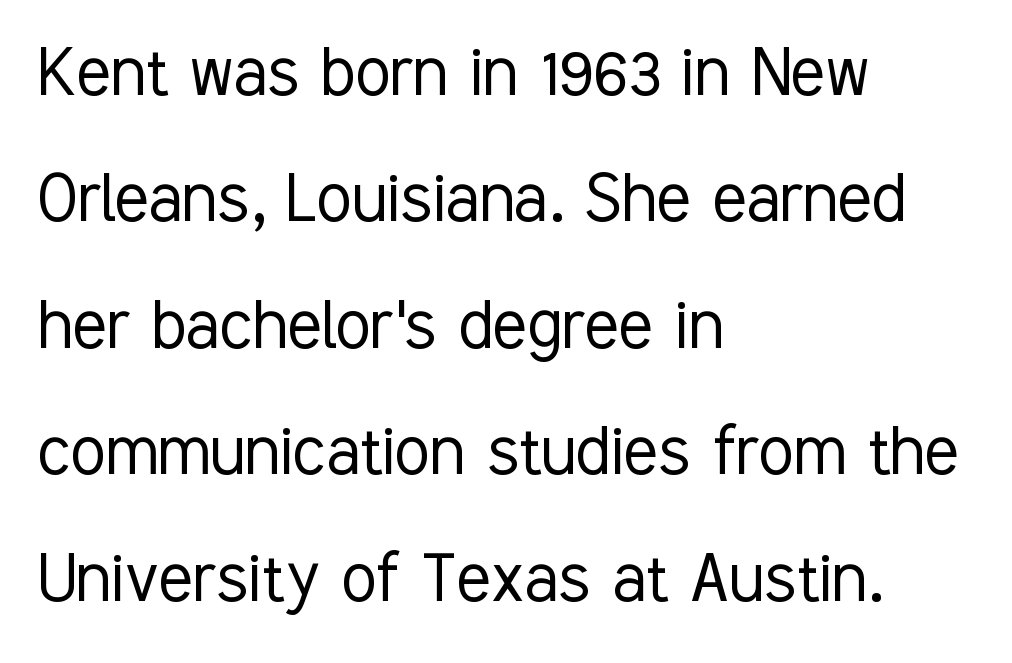
The image shows 80 px light, condensed sans-serif type, upright; set left-aligned, normal line spacing (1.58x), normal letter spacing, not underlined; low stroke contrast and a medium x-height.
